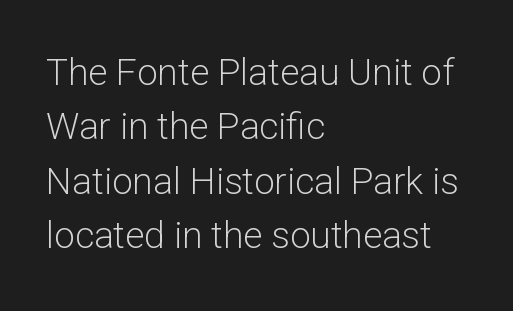
The image shows 37 px light sans-serif type, upright; set left-aligned, normal line spacing (1.47x), normal letter spacing, not underlined; low stroke contrast and a medium x-height.
